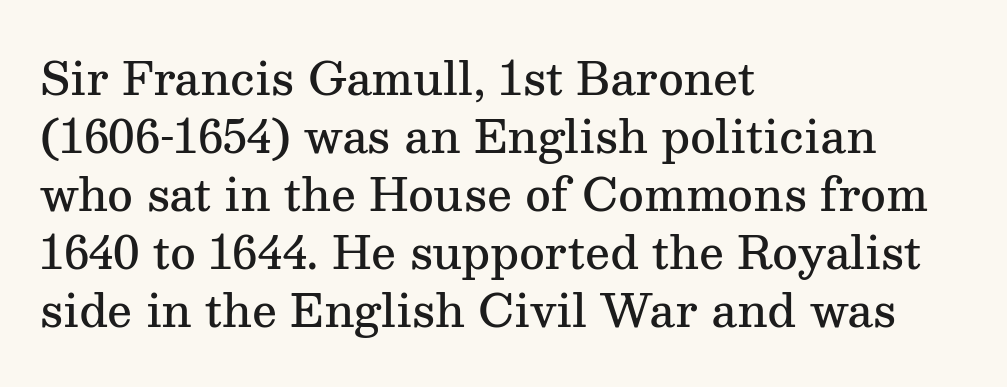
Q: Is the text bold? A: Semi-bold.
Q: Is the text italic (slanted)? A: No, it is upright.
Q: Is the typeface a serif or a sans-serif typeface? A: Serif.
Q: Is the text underlined? A: No.
Q: How is the paragraph aligned? A: Left-aligned.
Q: Is the spacing between letters normal or unusually wide? A: Normal.
Q: Is the spacing between lines tight, normal or loose? A: Normal.
Q: Width (condensed, normal, or wide)? A: Normal.
Q: Stroke contrast? A: Medium.
Q: x-height? A: Medium.
Q: Monospaced? A: No.
